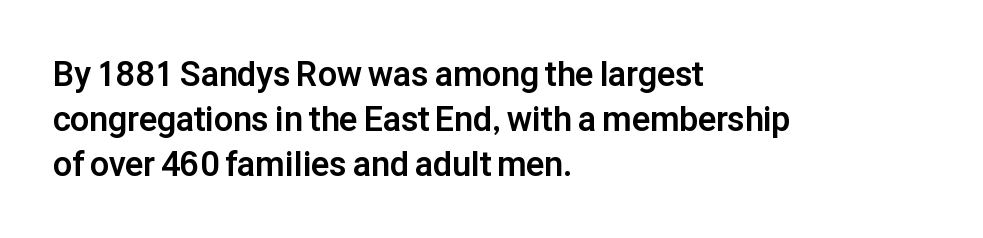
The image shows 34 px bold sans-serif type, upright; set left-aligned, normal line spacing (1.33x), normal letter spacing, not underlined; low stroke contrast and a medium x-height.
